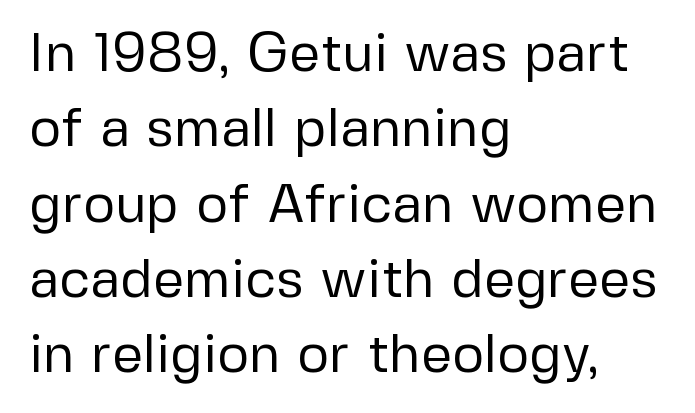
Q: Is the text bold? A: No.
Q: Is the text italic (slanted)? A: No, it is upright.
Q: Is the typeface a serif or a sans-serif typeface? A: Sans-serif.
Q: Is the text underlined? A: No.
Q: How is the paragraph aligned? A: Left-aligned.
Q: Is the spacing between letters normal or unusually wide? A: Normal.
Q: Is the spacing between lines tight, normal or loose? A: Normal.
Q: Width (condensed, normal, or wide)? A: Normal.
Q: Stroke contrast? A: Low.
Q: x-height? A: Medium.
Q: Monospaced? A: No.
